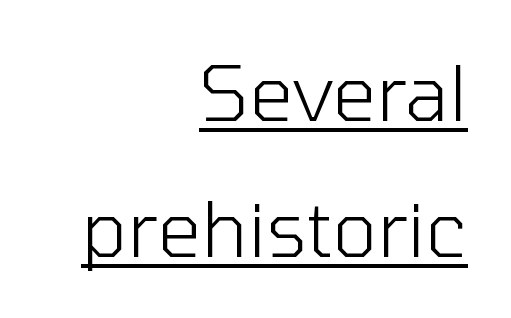
The image shows 77 px light sans-serif type, upright; set right-aligned, line spacing 1.77x, normal letter spacing, underlined; low stroke contrast and a medium x-height.
